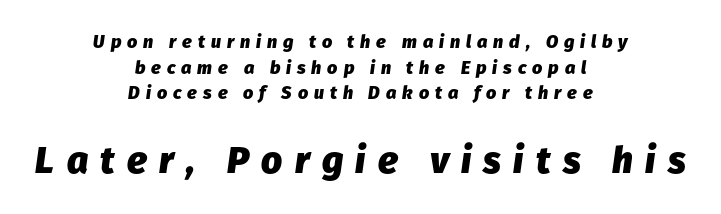
The image shows 37 px heavy type, italic (leaning right); set centered, normal line spacing (1.43x), unusually wide letter spacing (+0.33 em), not underlined; the second (bottom) block is 2.06x larger; low stroke contrast and a medium x-height.
